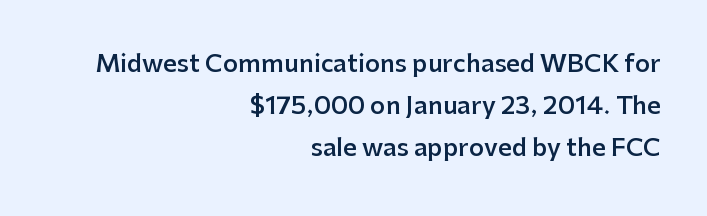
Q: Is the text bold? A: Semi-bold.
Q: Is the text italic (slanted)? A: No, it is upright.
Q: Is the text underlined? A: No.
Q: How is the paragraph aligned? A: Right-aligned.
Q: Is the spacing between letters normal or unusually wide? A: Normal.
